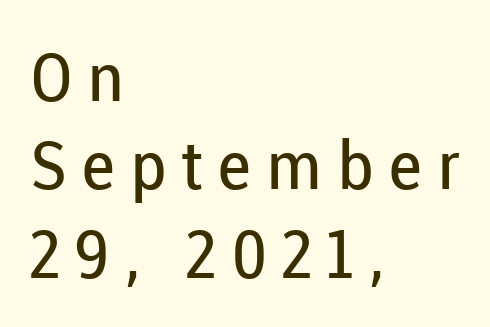
Q: Is the text bold? A: No.
Q: Is the text italic (slanted)? A: No, it is upright.
Q: Is the typeface a serif or a sans-serif typeface? A: Sans-serif.
Q: Is the text underlined? A: No.
Q: How is the paragraph aligned? A: Left-aligned.
Q: Is the spacing between letters normal or unusually wide? A: Unusually wide.
Q: Is the spacing between lines tight, normal or loose? A: Normal.
Q: Width (condensed, normal, or wide)? A: Normal.
Q: Stroke contrast? A: Low.
Q: x-height? A: Medium.
Q: Monospaced? A: No.
